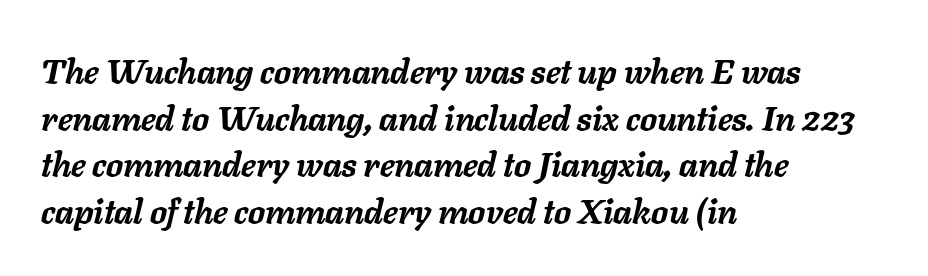
The image shows 34 px semibold type, italic (leaning right); set left-aligned, normal line spacing (1.37x), normal letter spacing, not underlined; low stroke contrast and a medium x-height.
